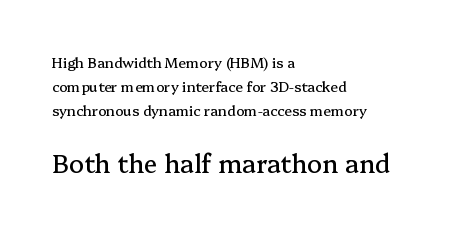
The image shows 25 px text type, upright; set left-aligned, line spacing 1.72x, normal letter spacing, not underlined; the second (bottom) block is 1.79x larger.
